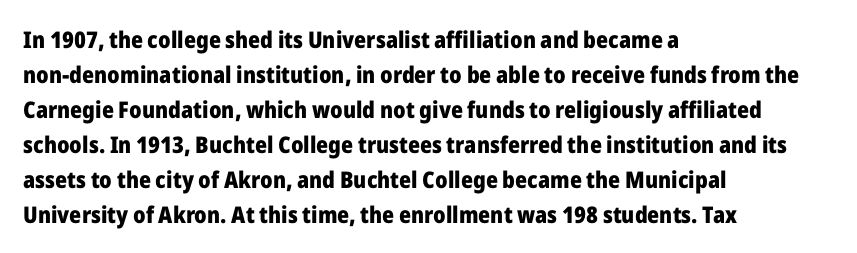
{"italic": "no", "bold": "yes", "underline": "no", "align": "left", "line_spacing": "normal", "line_spacing_ratio": 1.52, "letter_spacing": "normal", "letter_spacing_em": 0.0, "glyph_px": 23}
